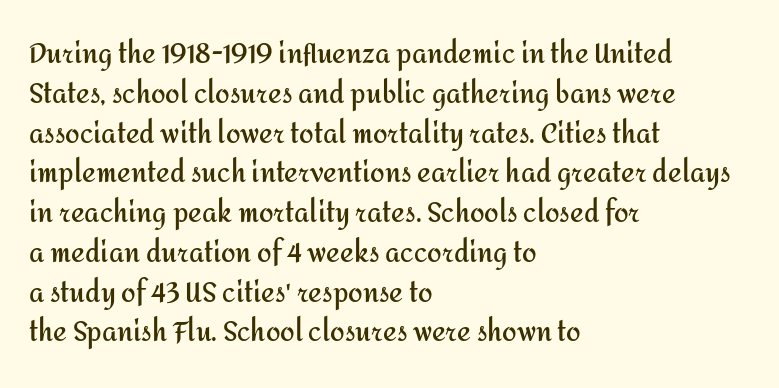
Q: Is the text bold? A: Yes.
Q: Is the text italic (slanted)? A: No, it is upright.
Q: Is the text underlined? A: No.
Q: How is the paragraph aligned? A: Left-aligned.
Q: Is the spacing between letters normal or unusually wide? A: Normal.
Q: Is the spacing between lines tight, normal or loose? A: Normal.
